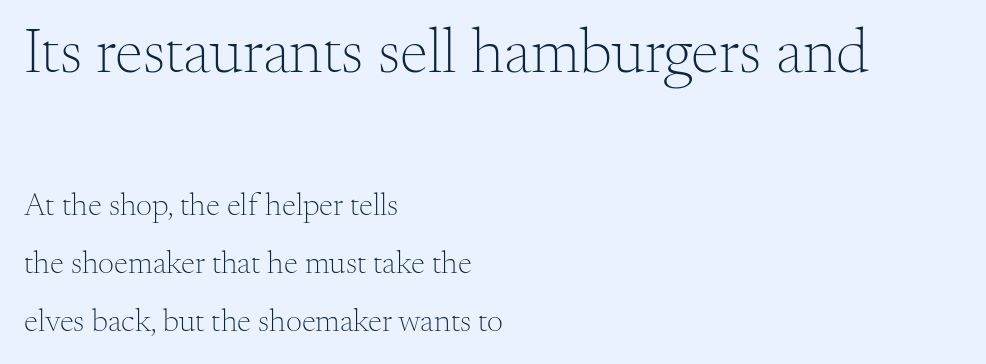
The image shows 64 px light serif type, upright; set left-aligned, line spacing 1.81x, normal letter spacing, not underlined; the first (top) block is 2.0x larger; medium stroke contrast and a small x-height.
